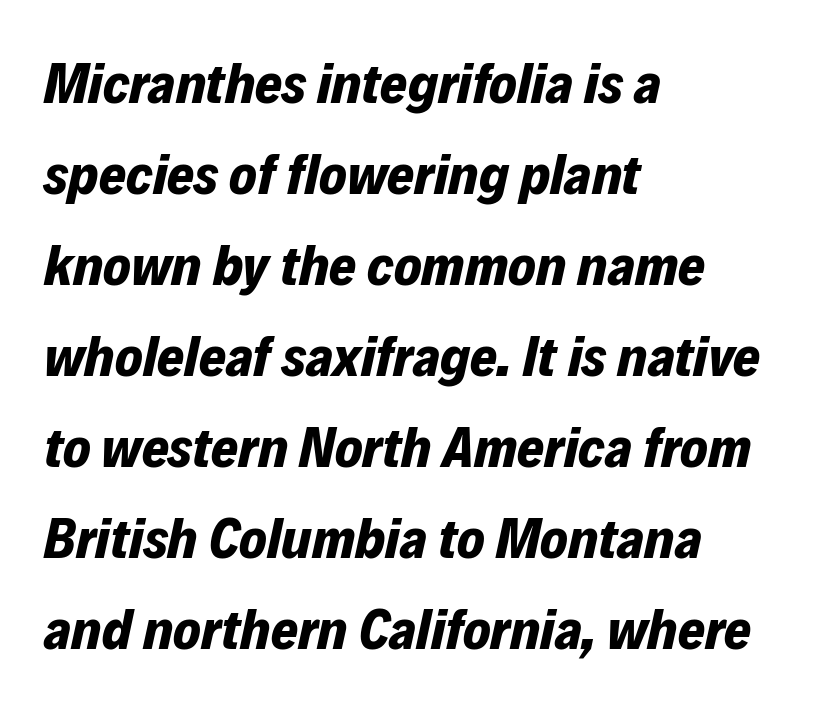
{"italic": "yes", "lean": "right", "slant_degrees": 12, "bold": "yes", "weight": "bold", "width": "normal", "stroke_contrast": "low", "x_height": "medium", "monospaced": "no", "underline": "no", "align": "left", "line_spacing": "normal", "line_spacing_ratio": 1.57, "letter_spacing": "normal", "letter_spacing_em": 0.0, "glyph_px": 58}
